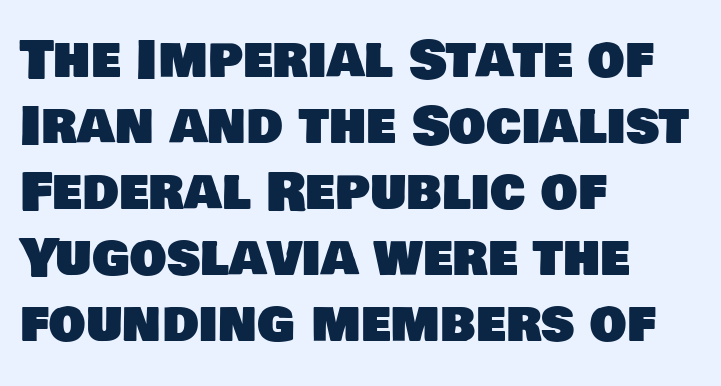
Q: Is the typeface a serif or a sans-serif typeface? A: Sans-serif.
Q: Is the text underlined? A: No.
Q: How is the paragraph aligned? A: Left-aligned.
Q: Is the spacing between letters normal or unusually wide? A: Normal.
Q: Is the spacing between lines tight, normal or loose? A: Normal.
Q: Width (condensed, normal, or wide)? A: Normal.
Q: Stroke contrast? A: Low.
Q: x-height? A: Large.
Q: Monospaced? A: No.
